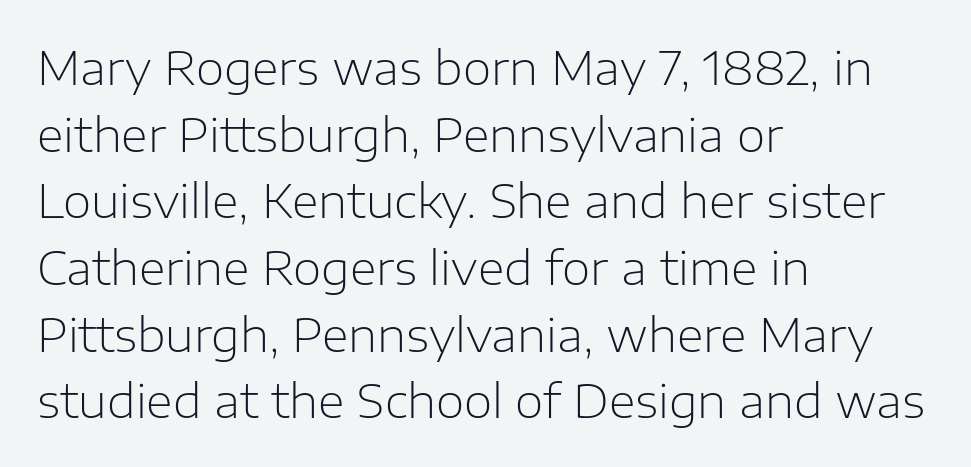
The image shows 46 px light sans-serif type, upright; set left-aligned, normal line spacing (1.45x), normal letter spacing, not underlined; low stroke contrast and a medium x-height.
